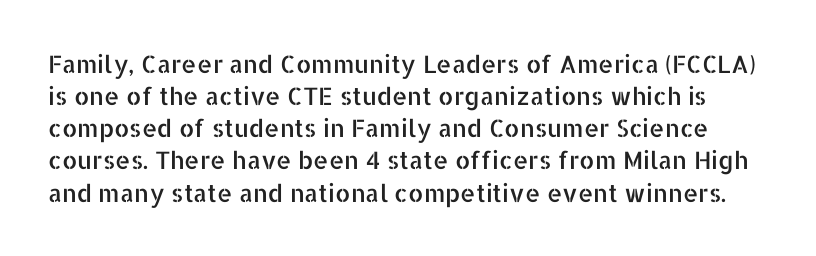
Q: Is the text italic (slanted)? A: No, it is upright.
Q: Is the text underlined? A: No.
Q: Is the spacing between letters normal or unusually wide? A: Normal.
Q: Is the spacing between lines tight, normal or loose? A: Normal.
